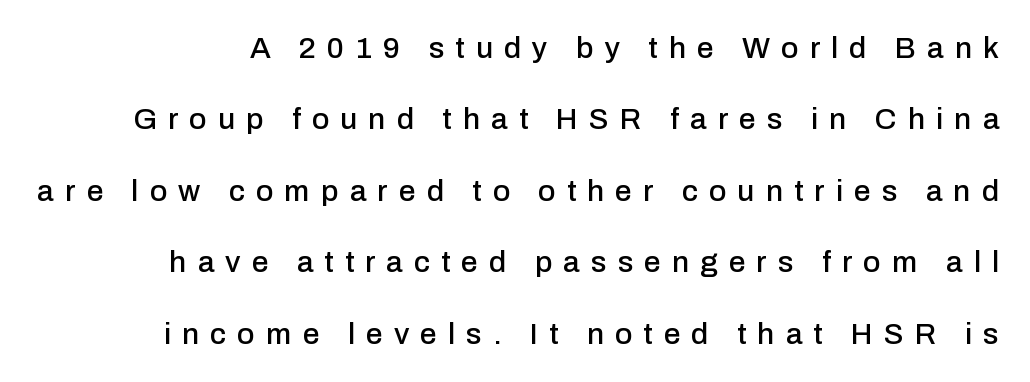
Any mark beneath the type? The region is blank. Does the leading feel generous? Absolutely, it's lavish. Looks like regular typesetting: each glyph gets only the width it needs. The gaps between neighbouring characters are conspicuously large. Grotesque or geometric, the face here clearly has no serifs.
